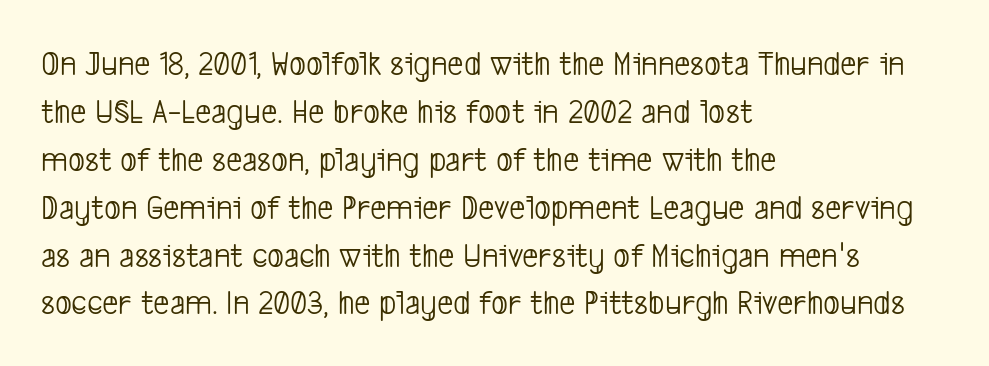
The image shows 36 px light, condensed sans-serif type; set left-aligned, normal line spacing (1.33x), normal letter spacing, not underlined; low stroke contrast and a medium x-height.
